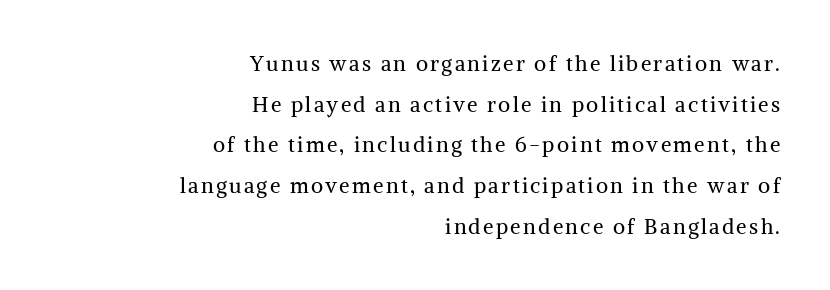
Successive baselines arrive slowly, with a big drop between each. The lettering stays uniformly vertical, giving the passage a roman look. The lines are quadded right. Check the space under the baseline: it is left empty.
